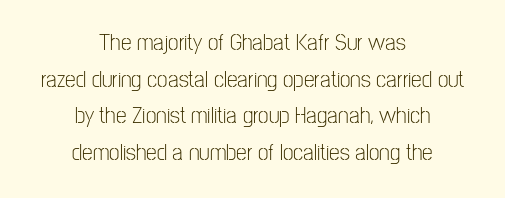
{"italic": "no", "bold": "no", "underline": "no", "align": "center", "line_spacing": "normal", "line_spacing_ratio": 1.53, "letter_spacing": "normal", "letter_spacing_em": 0.0, "glyph_px": 24}
